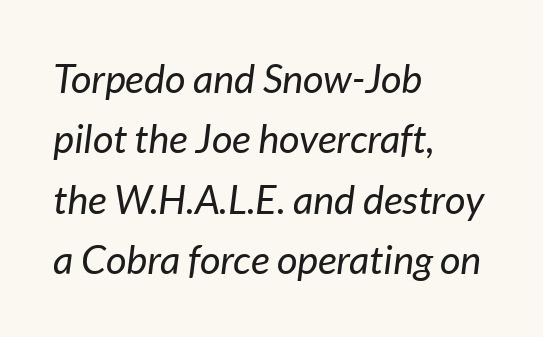
The image shows 40 px regular-weight type, italic (leaning right); set left-aligned, normal line spacing (1.51x), normal letter spacing, not underlined; low stroke contrast and a medium x-height.
